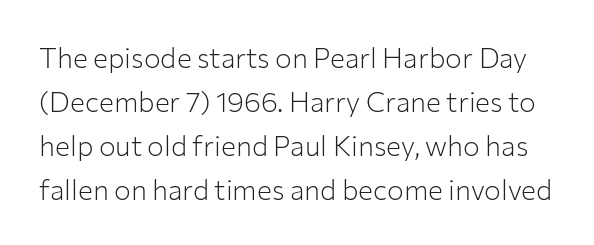
Type without underlining. Vertical stems look standard width or narrower in stroke. Character widths vary here, with narrow letters taking less room than wide ones. What's the leading like? Ordinary, nothing unusual.
